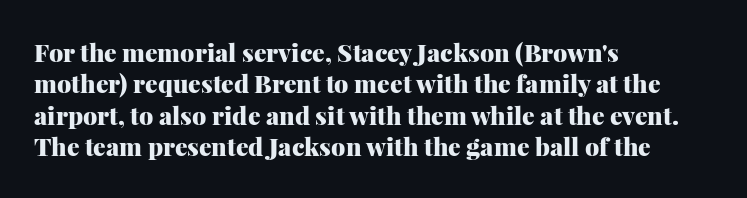
{"italic": "no", "bold": "yes", "underline": "no", "align": "left", "line_spacing": "normal", "line_spacing_ratio": 1.26, "letter_spacing": "normal", "letter_spacing_em": 0.0, "glyph_px": 25}
